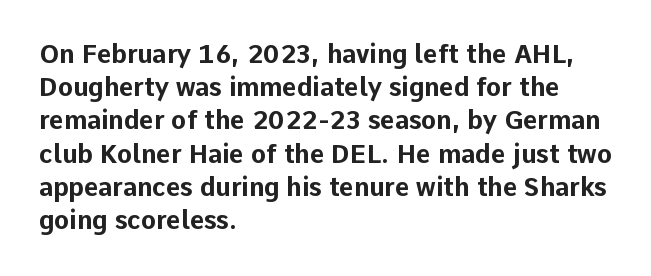
{"italic": "no", "bold": "yes", "underline": "no", "align": "left", "line_spacing": "normal", "line_spacing_ratio": 1.33, "letter_spacing": "normal", "letter_spacing_em": 0.0, "glyph_px": 25}
